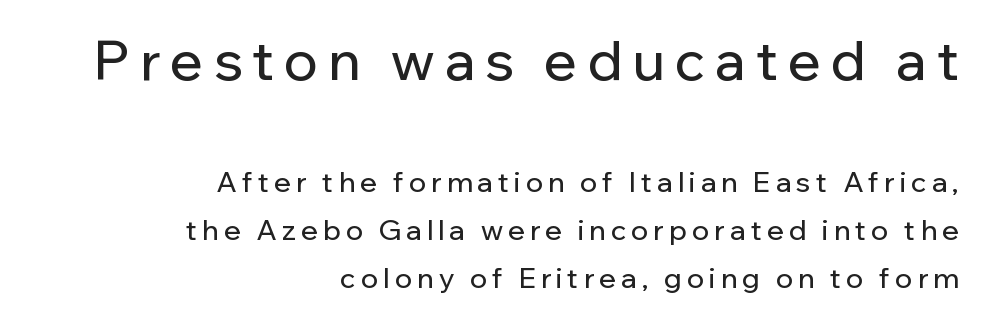
Check where the strokes stop: nothing finishes them off — pure sans. The string is rendered with underlining switched off. Unlike italic type, these characters show no tilt at all. Large over small — that's the arrangement of the two blocks here. The passage is arranged like a letterhead date or caption credit — flush right.
